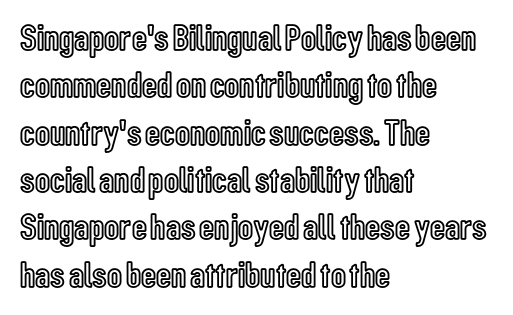
{"italic": "no", "width": "condensed", "x_height": "medium", "monospaced": "no", "underline": "no", "align": "left", "line_spacing": "normal", "line_spacing_ratio": 1.28, "letter_spacing": "normal", "letter_spacing_em": 0.0, "glyph_px": 37}
